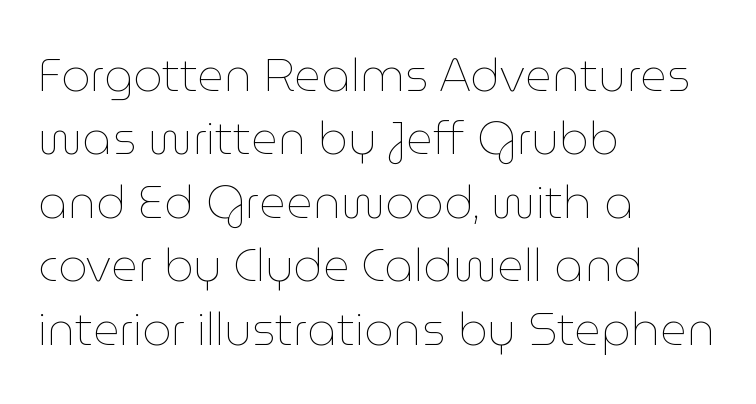
{"italic": "no", "bold": "no", "weight": "thin", "width": "normal", "stroke_contrast": "low", "x_height": "medium", "monospaced": "no", "underline": "no", "align": "left", "line_spacing": "normal", "line_spacing_ratio": 1.38, "letter_spacing": "normal", "letter_spacing_em": 0.0, "glyph_px": 46}
